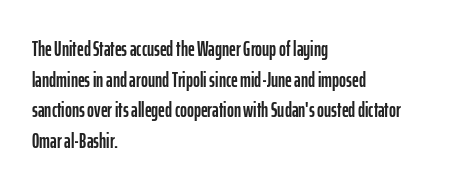
The image shows 21 px text type, upright; set left-aligned, normal line spacing (1.46x), normal letter spacing, not underlined.
